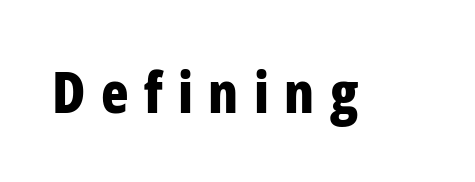
Tall strokes in this sample are plumb rather than angled. The font family rendered here belongs to the sans-serif group. The passage shown has open, widely tracked lettering throughout. The rendering uses natural spacing where letterforms have individual widths. The specimen omits any rule beneath the text block's lines.
